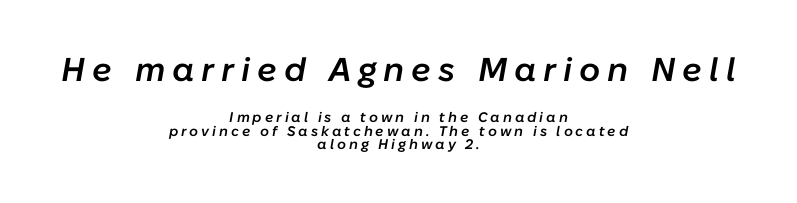
Q: Is the text bold? A: Semi-bold.
Q: Is the text italic (slanted)? A: Yes, it leans right by about 10 degrees.
Q: Is the text underlined? A: No.
Q: How is the paragraph aligned? A: Centered.
Q: Is the spacing between letters normal or unusually wide? A: Unusually wide.
Q: Is the spacing between lines tight, normal or loose? A: Tight.
Q: Which block of text is set in a larger size, the first (top) or the second (bottom)? A: The first (top) one.
Q: Width (condensed, normal, or wide)? A: Normal.
Q: Stroke contrast? A: Low.
Q: x-height? A: Medium.
Q: Monospaced? A: No.
